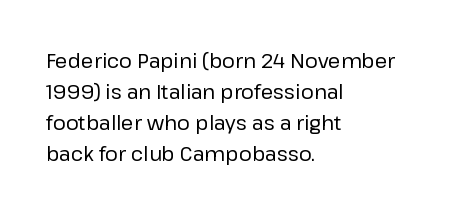
{"italic": "no", "bold": "no", "underline": "no", "align": "left", "line_spacing": "normal", "line_spacing_ratio": 1.55, "letter_spacing": "normal", "letter_spacing_em": 0.0, "glyph_px": 20}
